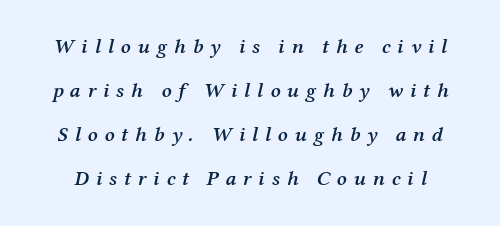
The image shows 21 px text type, italic (leaning right); set loose line spacing (2.1x), unusually wide letter spacing (+0.32 em), not underlined.
